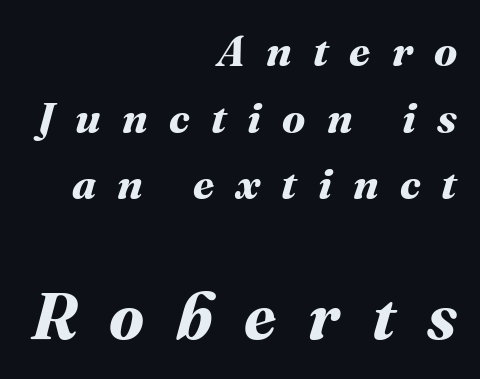
{"bold": "yes", "weight": "bold", "width": "normal", "stroke_contrast": "medium", "x_height": "medium", "monospaced": "no", "underline": "no", "align": "right", "line_spacing": "normal", "line_spacing_ratio": 1.55, "letter_spacing": "wide", "letter_spacing_em": 0.49, "larger_block": "second", "size_ratio": 1.51, "glyph_px": 65}
